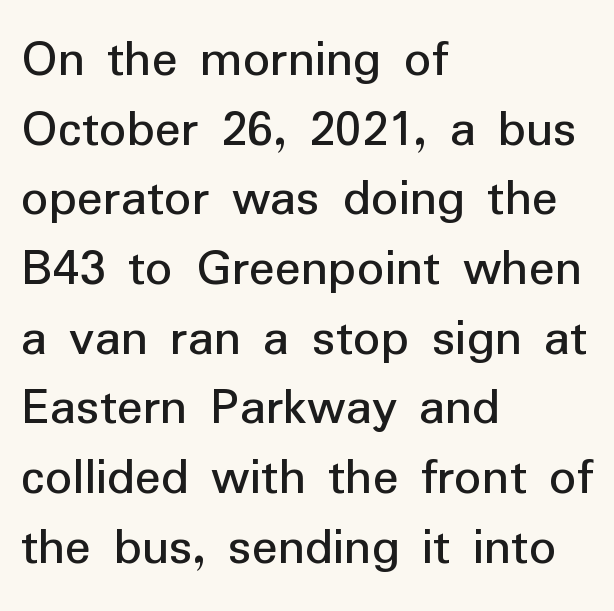
{"serif": "no", "italic": "no", "width": "normal", "stroke_contrast": "low", "x_height": "medium", "monospaced": "no", "underline": "no", "align": "left", "line_spacing": "normal", "line_spacing_ratio": 1.29, "letter_spacing": "normal", "letter_spacing_em": 0.0, "glyph_px": 54}
